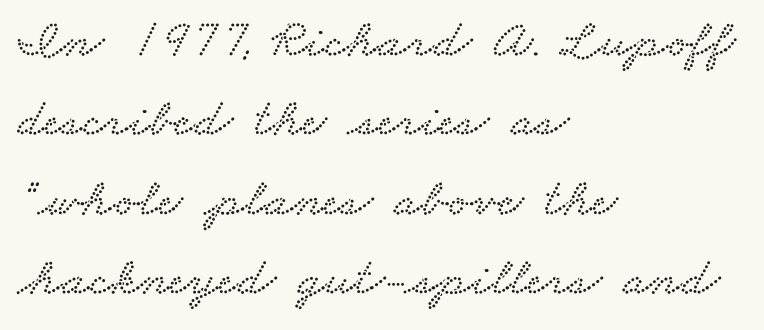
Q: Is the typeface a serif or a sans-serif typeface? A: Serif.
Q: Is the text underlined? A: No.
Q: How is the paragraph aligned? A: Left-aligned.
Q: Is the spacing between letters normal or unusually wide? A: Normal.
Q: Is the spacing between lines tight, normal or loose? A: Normal.
Q: Width (condensed, normal, or wide)? A: Wide.
Q: Stroke contrast? A: Low.
Q: x-height? A: Small.
Q: Monospaced? A: No.
